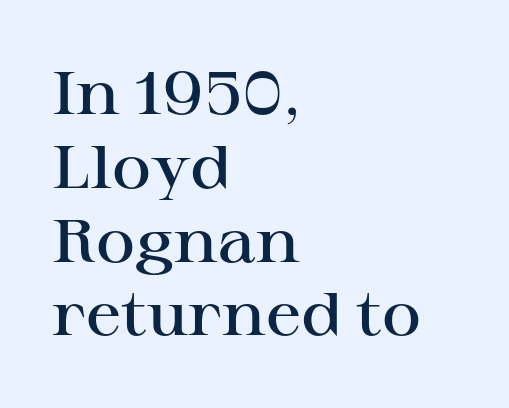
Q: Is the text bold? A: Semi-bold.
Q: Is the text italic (slanted)? A: No, it is upright.
Q: Is the typeface a serif or a sans-serif typeface? A: Serif.
Q: Is the text underlined? A: No.
Q: How is the paragraph aligned? A: Left-aligned.
Q: Is the spacing between letters normal or unusually wide? A: Normal.
Q: Width (condensed, normal, or wide)? A: Wide.
Q: Stroke contrast? A: High.
Q: x-height? A: Medium.
Q: Monospaced? A: No.
